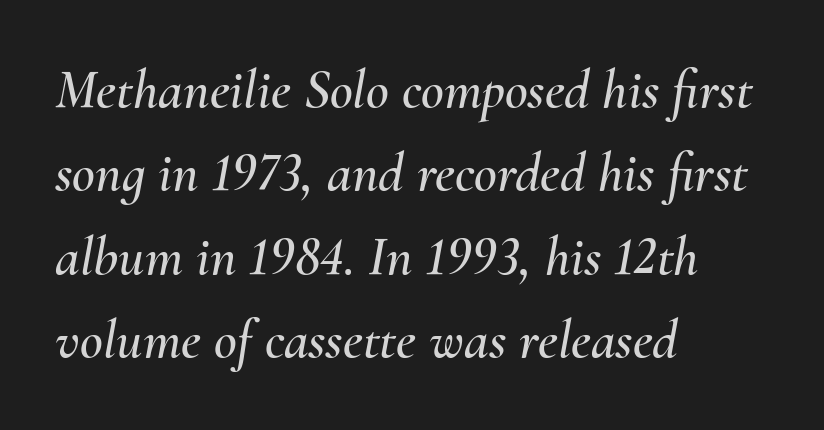
Q: Is the text italic (slanted)? A: Yes, it leans right by about 10 degrees.
Q: Is the text underlined? A: No.
Q: How is the paragraph aligned? A: Left-aligned.
Q: Is the spacing between letters normal or unusually wide? A: Normal.
Q: Is the spacing between lines tight, normal or loose? A: Normal.
Q: Width (condensed, normal, or wide)? A: Normal.
Q: Stroke contrast? A: Medium.
Q: x-height? A: Small.
Q: Monospaced? A: No.
